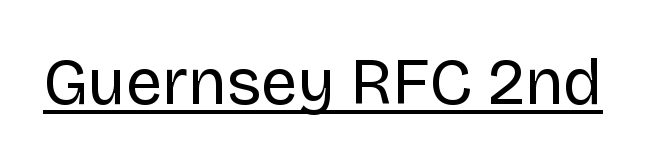
Q: Is the text bold? A: No.
Q: Is the text italic (slanted)? A: No, it is upright.
Q: Is the typeface a serif or a sans-serif typeface? A: Sans-serif.
Q: Is the text underlined? A: Yes.
Q: Is the spacing between letters normal or unusually wide? A: Normal.
Q: Width (condensed, normal, or wide)? A: Normal.
Q: Stroke contrast? A: Low.
Q: x-height? A: Large.
Q: Monospaced? A: No.
